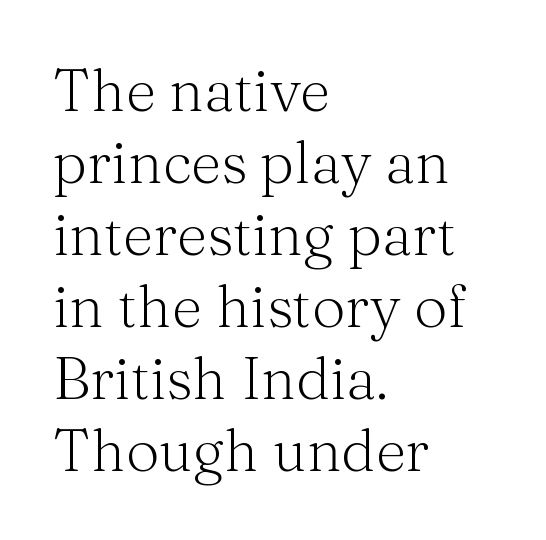
The image shows 59 px light serif type, upright; set left-aligned, line spacing 1.22x, normal letter spacing, not underlined; medium stroke contrast and a medium x-height.
